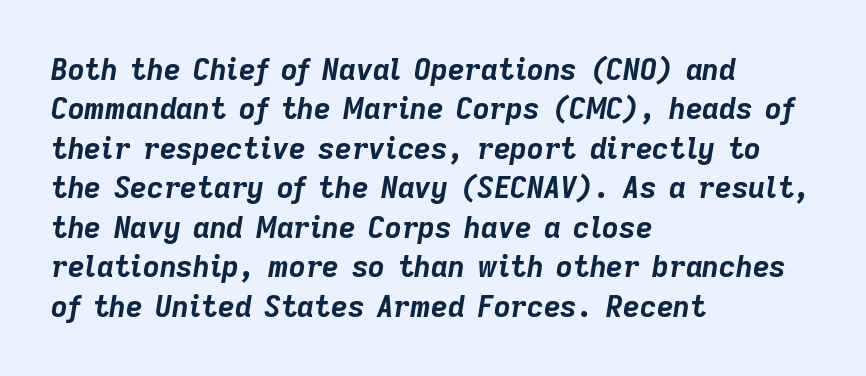
Q: Is the text bold? A: Yes.
Q: Is the text italic (slanted)? A: Yes, it leans right by about 9 degrees.
Q: Is the text underlined? A: No.
Q: How is the paragraph aligned? A: Left-aligned.
Q: Is the spacing between letters normal or unusually wide? A: Normal.
Q: Is the spacing between lines tight, normal or loose? A: Normal.
Q: Width (condensed, normal, or wide)? A: Normal.
Q: Stroke contrast? A: Low.
Q: x-height? A: Medium.
Q: Monospaced? A: No.
